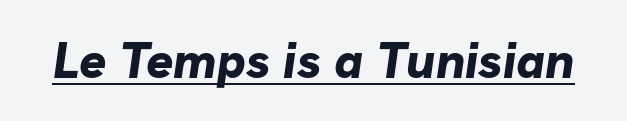
The image shows 51 px bold sans-serif type; set normal letter spacing, underlined; low stroke contrast and a medium x-height.
